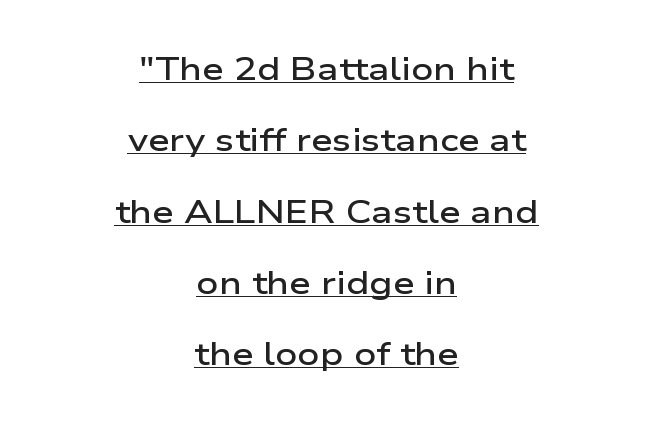
{"serif": "no", "italic": "no", "bold": "semi", "weight": "semibold", "width": "wide", "stroke_contrast": "low", "x_height": "medium", "monospaced": "no", "underline": "yes", "align": "center", "line_spacing": "loose", "line_spacing_ratio": 2.3, "letter_spacing": "normal", "letter_spacing_em": 0.0, "glyph_px": 31}
